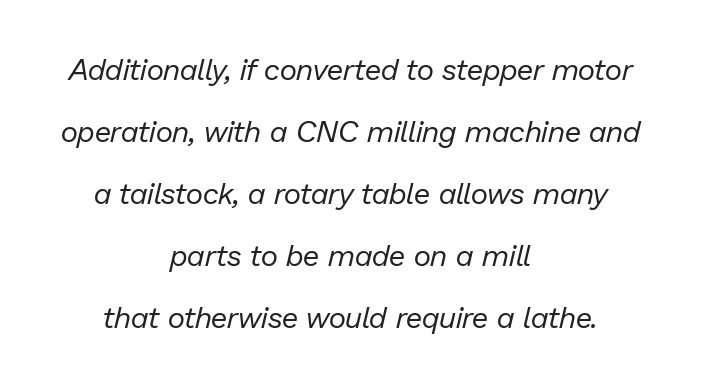
Is this a fixed-width face? No — the glyphs have proportional, varying widths. Letters have the restrained weight of plain body copy at most. The baseline area is clear. The passage shown leans; its letterforms are oblique. Line spacing here is loose.
